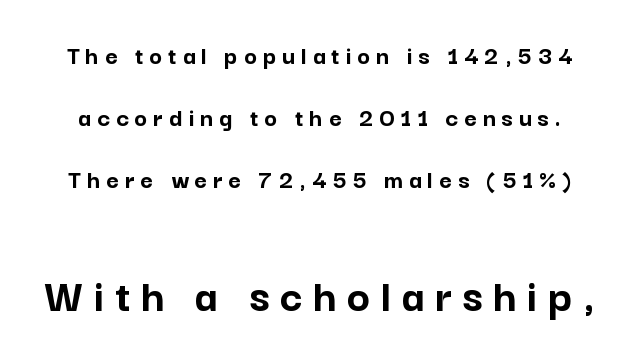
The line-height multiplier appears high, well above default. The characters look thick and weighty, a clear bold. To sum up the face: it is a sans, with no serifs. Nope, not italic — everything's standing straight.
